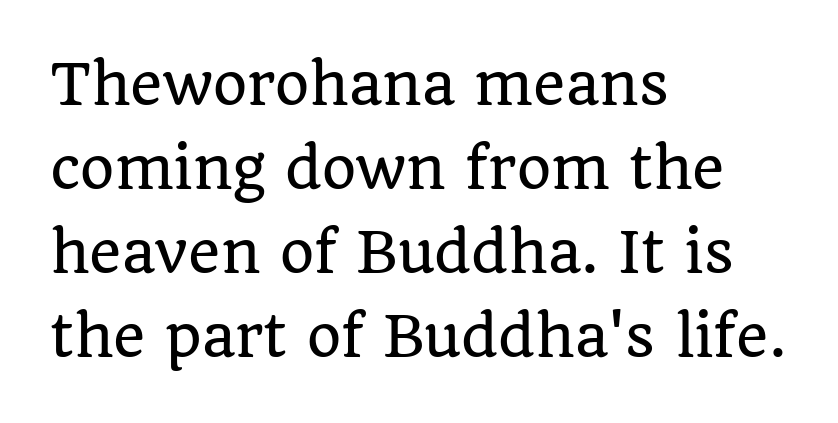
{"serif": "yes", "italic": "no", "width": "normal", "stroke_contrast": "low", "x_height": "large", "monospaced": "no", "underline": "no", "align": "left", "line_spacing": "normal", "line_spacing_ratio": 1.53, "letter_spacing": "normal", "letter_spacing_em": 0.0, "glyph_px": 55}
